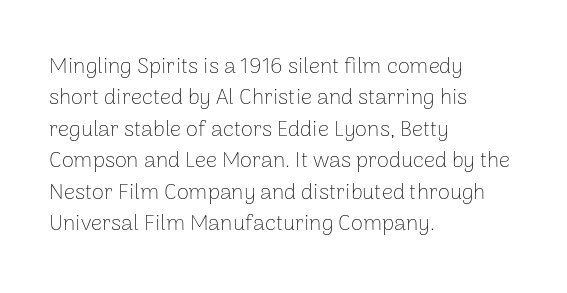
The image shows 22 px text type, upright; set left-aligned, normal line spacing (1.43x), normal letter spacing, not underlined.
